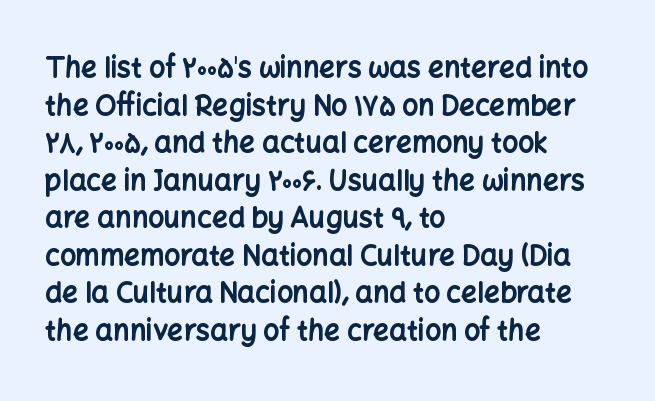
{"serif": "no", "italic": "no", "bold": "yes", "weight": "bold", "width": "normal", "stroke_contrast": "low", "x_height": "medium", "monospaced": "no", "underline": "no", "align": "left", "line_spacing": "normal", "line_spacing_ratio": 1.34, "letter_spacing": "normal", "letter_spacing_em": 0.0, "glyph_px": 28}
